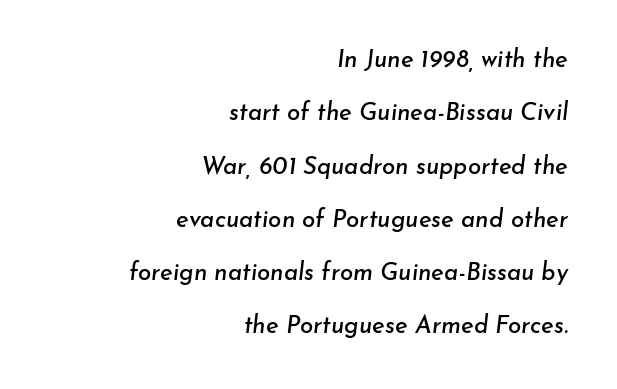
Q: Is the text italic (slanted)? A: Yes, it leans right by about 7 degrees.
Q: Is the text underlined? A: No.
Q: How is the paragraph aligned? A: Right-aligned.
Q: Is the spacing between letters normal or unusually wide? A: Normal.
Q: Is the spacing between lines tight, normal or loose? A: Loose.
